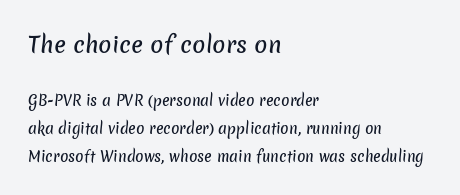
The image shows 22 px text type; set left-aligned, loose line spacing (2.0x), normal letter spacing, not underlined; the first (top) block is 1.57x larger.
